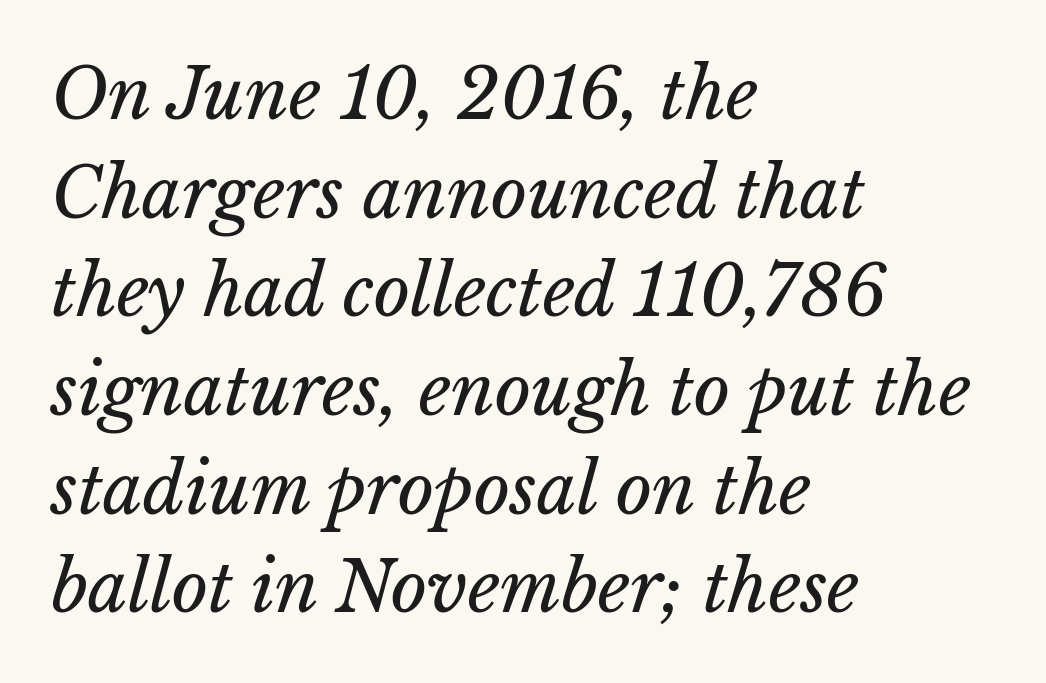
Underline: absent. Here the designer chose a conventional face with non-uniform glyph widths. Each line starts at the same left margin while the right side varies. Tall strokes in this sample are angled rather than plumb. Line spacing here is normal. The characters are drawn with everyday or finer stroke widths.
